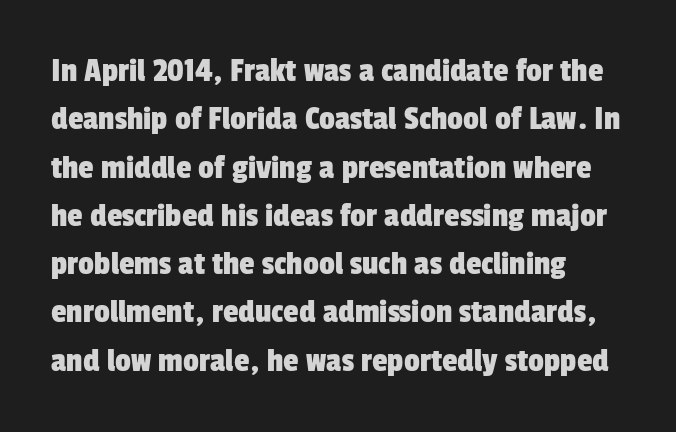
{"serif": "no", "width": "condensed", "stroke_contrast": "low", "x_height": "medium", "monospaced": "no", "underline": "no", "align": "left", "line_spacing": "normal", "line_spacing_ratio": 1.38, "letter_spacing": "normal", "letter_spacing_em": 0.0, "glyph_px": 35}
